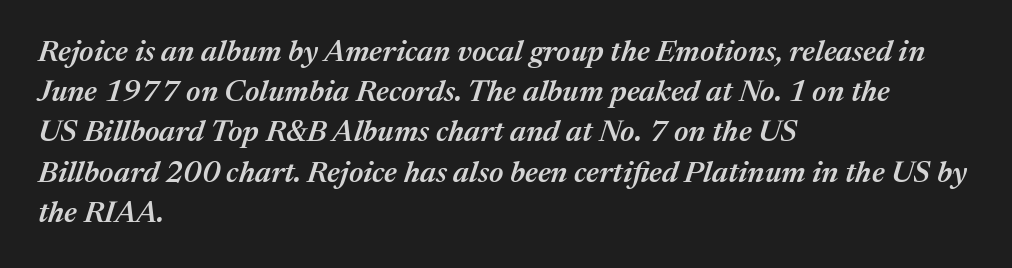
Q: Is the text bold? A: Semi-bold.
Q: Is the text italic (slanted)? A: Yes, it leans right by about 17 degrees.
Q: Is the text underlined? A: No.
Q: How is the paragraph aligned? A: Left-aligned.
Q: Is the spacing between letters normal or unusually wide? A: Normal.
Q: Is the spacing between lines tight, normal or loose? A: Normal.
Q: Width (condensed, normal, or wide)? A: Normal.
Q: Stroke contrast? A: Medium.
Q: x-height? A: Medium.
Q: Monospaced? A: No.
